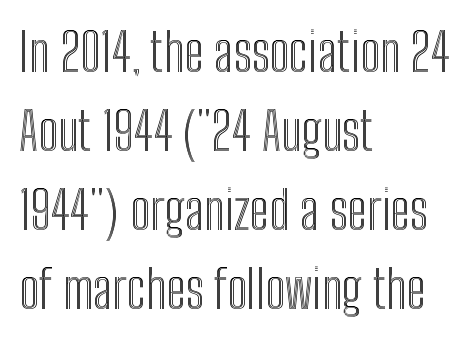
Q: Is the text italic (slanted)? A: No, it is upright.
Q: Is the text underlined? A: No.
Q: How is the paragraph aligned? A: Left-aligned.
Q: Is the spacing between letters normal or unusually wide? A: Normal.
Q: Is the spacing between lines tight, normal or loose? A: Normal.
Q: Width (condensed, normal, or wide)? A: Condensed.
Q: x-height? A: Medium.
Q: Monospaced? A: No.
